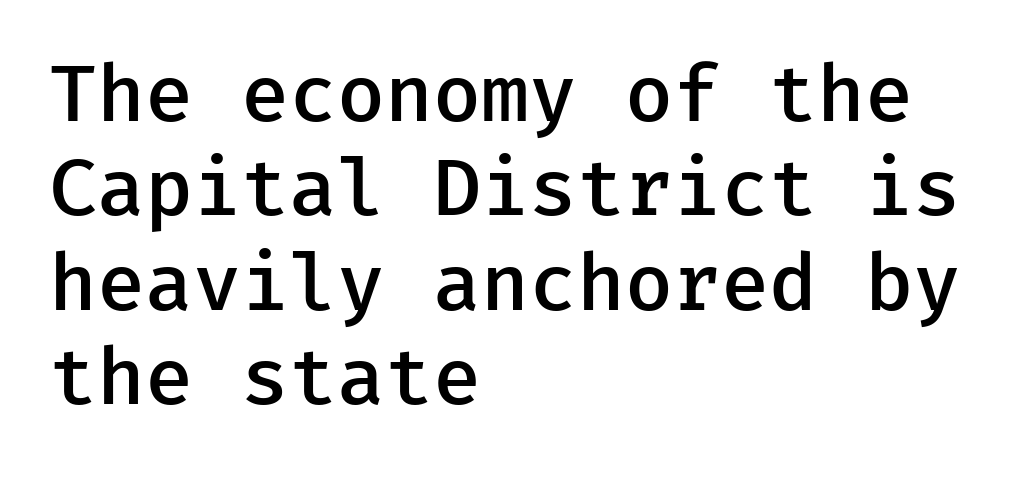
Characters remain perfectly vertical along every line. This rendering features lettering with no underline. There is no visible air inserted between adjacent glyphs. In terms of letterform style, serifs are entirely absent.
